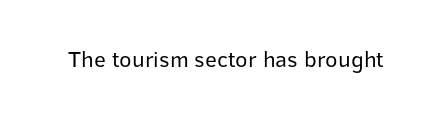
Q: Is the text bold? A: No.
Q: Is the text italic (slanted)? A: No, it is upright.
Q: Is the text underlined? A: No.
Q: Is the spacing between letters normal or unusually wide? A: Normal.
